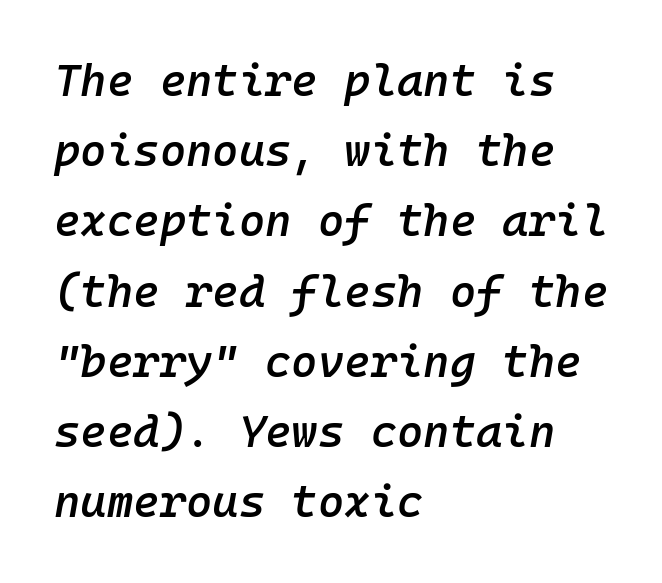
The letters are slanted; this is an italic face. Typeset ragged right — the left edge is the straight one. These lines keep a tight, regular rhythm from letter to letter. A clean baseline with only descenders dipping below it.
